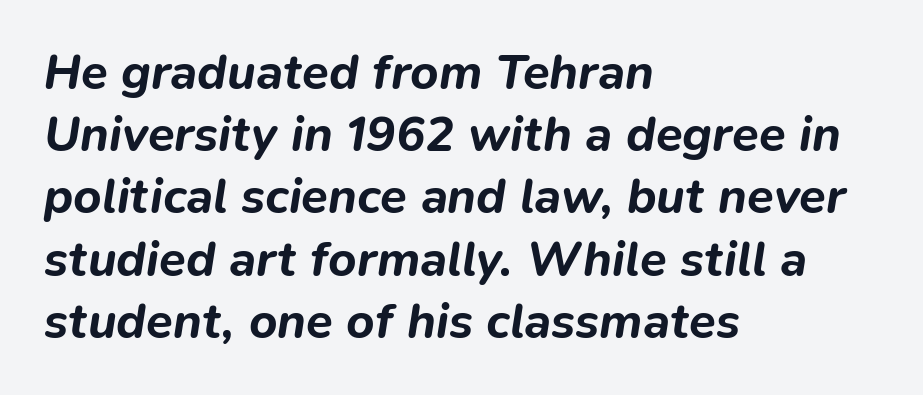
The paragraph shown leans on its left margin. You could not count columns in this text — the font is proportionally spaced. Does the weight exceed regular? Yes, all the way to bold. Leading matches the norm, producing a regular column. Has an underline been added? It has not. The glyphs look as if they've been sheared to an angle.
